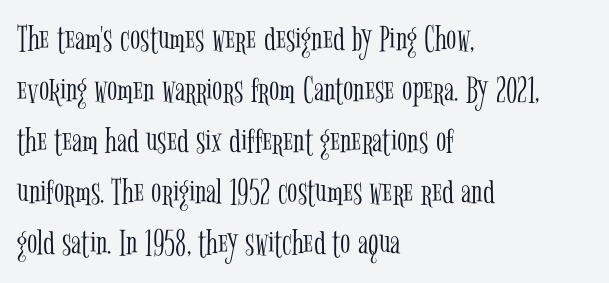
The image shows 38 px light, condensed serif type, upright; set left-aligned, normal line spacing (1.34x), normal letter spacing, not underlined; low stroke contrast and a medium x-height.
